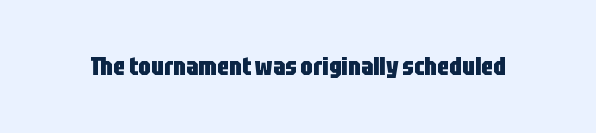
The image shows 25 px bold type, upright; set normal letter spacing, not underlined.
